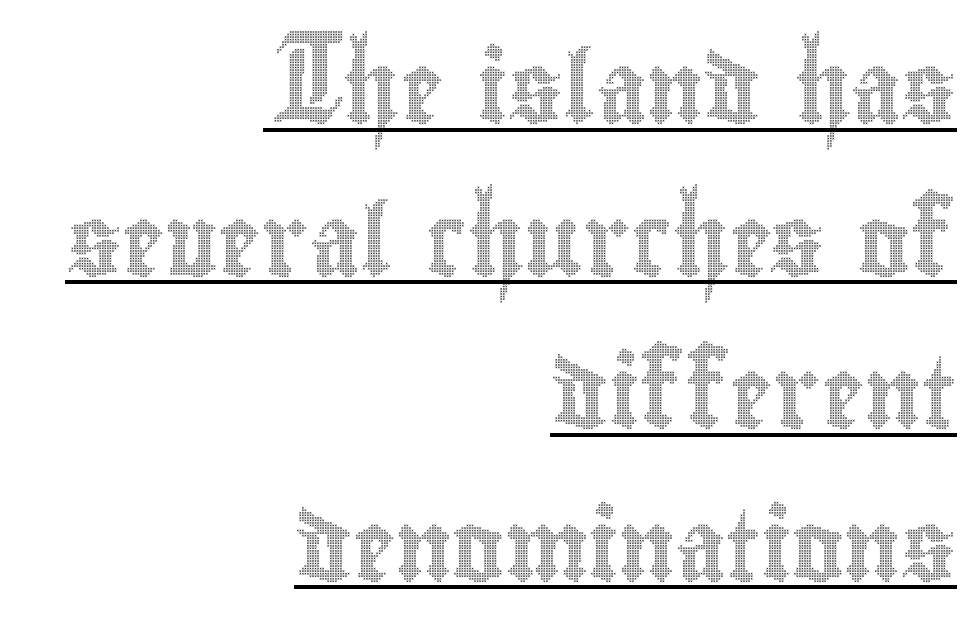
Q: Is the text italic (slanted)? A: No, it is upright.
Q: Is the text underlined? A: Yes.
Q: How is the paragraph aligned? A: Right-aligned.
Q: Is the spacing between letters normal or unusually wide? A: Normal.
Q: Is the spacing between lines tight, normal or loose? A: Loose.
Q: Width (condensed, normal, or wide)? A: Condensed.
Q: x-height? A: Small.
Q: Monospaced? A: No.
